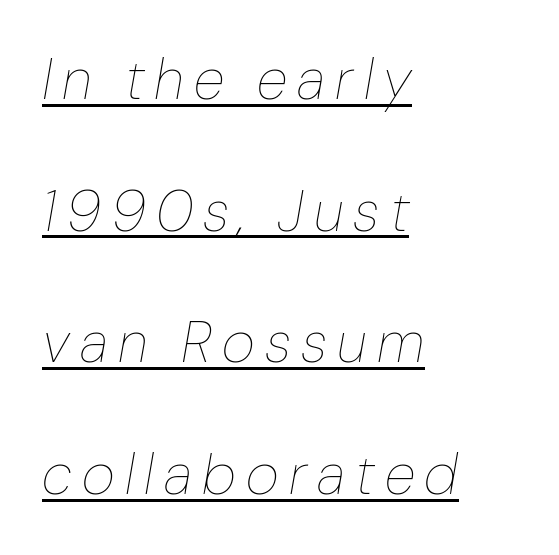
Does the lettering tilt? It does — this is italic. The ragged edge is on the right, which tells us the setting is flush left. Underline: present. You could fit nearly another row in the gap between these rows. You could not count columns in this text — the font is proportionally spaced.
